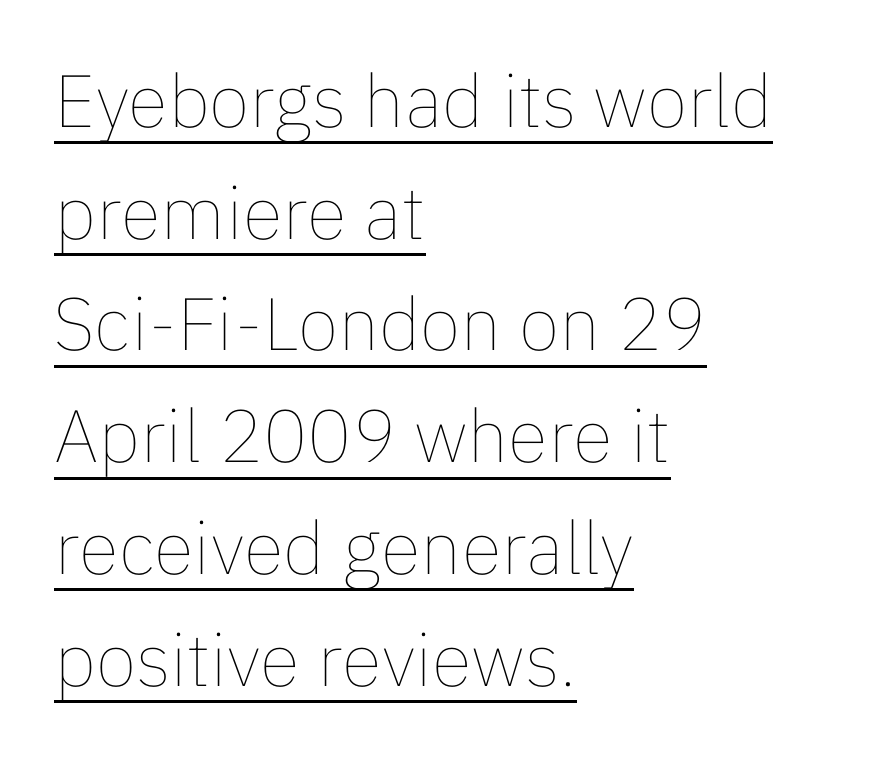
{"italic": "no", "bold": "no", "weight": "thin", "width": "normal", "stroke_contrast": "low", "x_height": "medium", "monospaced": "no", "underline": "yes", "align": "left", "line_spacing": "normal", "line_spacing_ratio": 1.51, "letter_spacing": "normal", "letter_spacing_em": 0.0, "glyph_px": 74}
